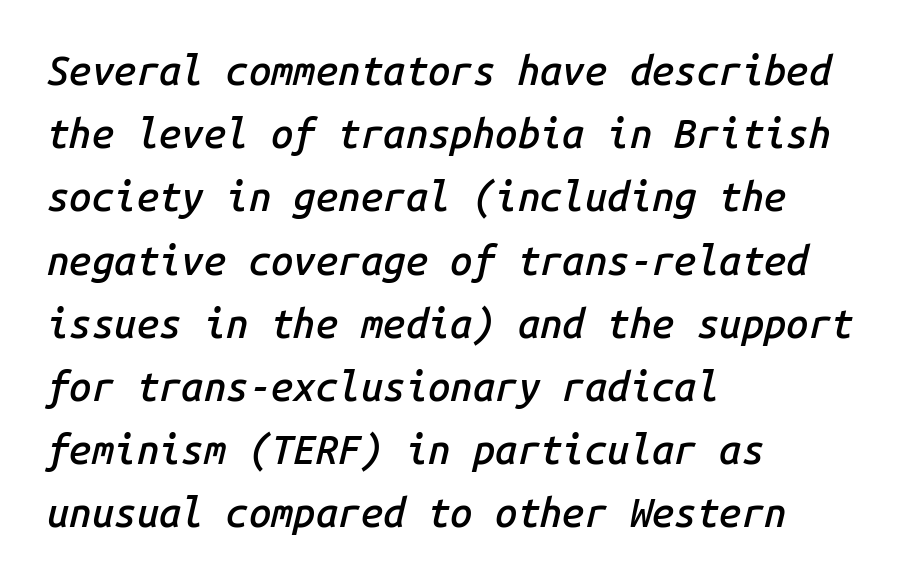
The image shows 40 px semibold type, italic (leaning right), monospaced; set left-aligned, normal line spacing (1.58x), normal letter spacing, not underlined; low stroke contrast and a medium x-height.
